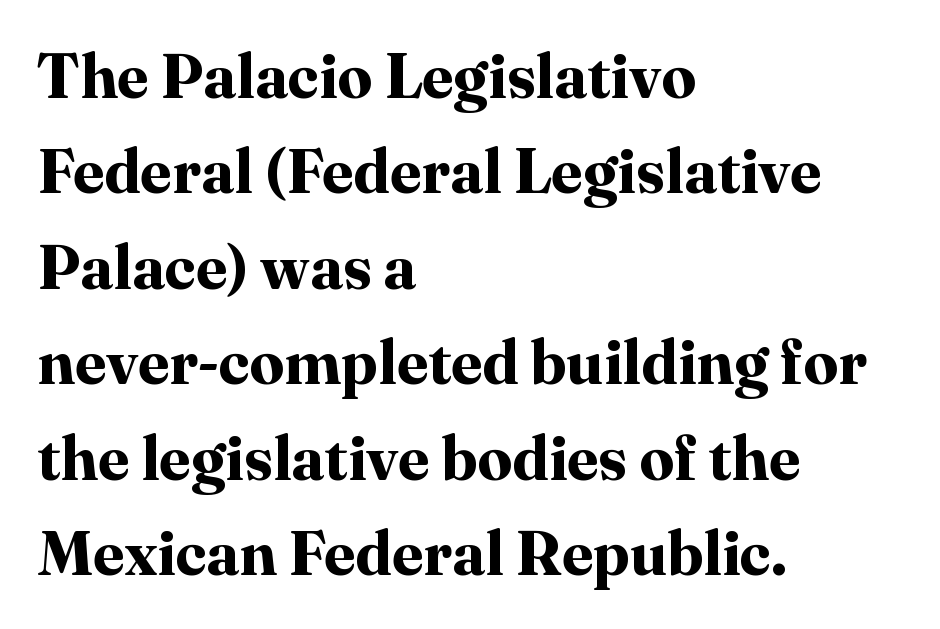
The image shows 62 px bold serif type, upright; set left-aligned, normal line spacing (1.54x), normal letter spacing, not underlined; high stroke contrast and a medium x-height.
